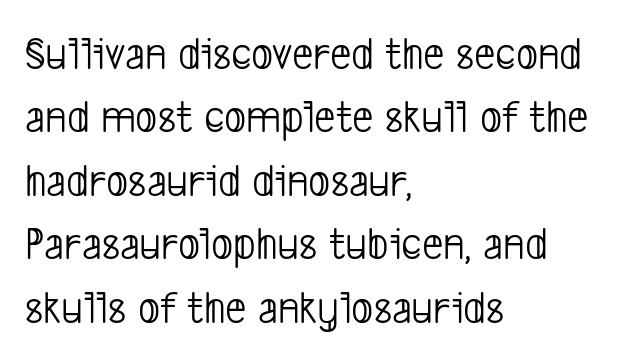
The image shows 47 px light, condensed sans-serif type; set left-aligned, normal line spacing (1.35x), normal letter spacing, not underlined; low stroke contrast and a medium x-height.
